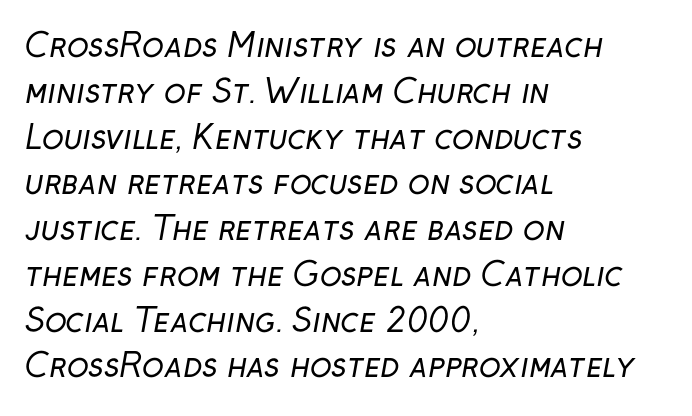
The image shows 32 px regular-weight sans-serif type; set left-aligned, normal line spacing (1.43x), normal letter spacing, not underlined; low stroke contrast and a medium x-height.
